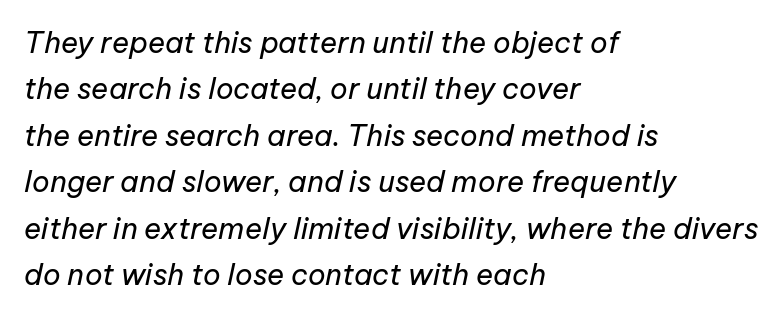
Q: Is the text bold? A: No.
Q: Is the text italic (slanted)? A: Yes, it leans right by about 12 degrees.
Q: Is the text underlined? A: No.
Q: How is the paragraph aligned? A: Left-aligned.
Q: Is the spacing between letters normal or unusually wide? A: Normal.
Q: Is the spacing between lines tight, normal or loose? A: Normal.
Q: Width (condensed, normal, or wide)? A: Normal.
Q: Stroke contrast? A: Low.
Q: x-height? A: Medium.
Q: Monospaced? A: No.
